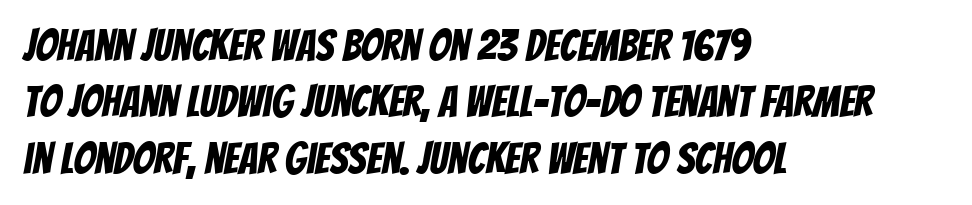
Q: Is the typeface a serif or a sans-serif typeface? A: Sans-serif.
Q: Is the text underlined? A: No.
Q: How is the paragraph aligned? A: Left-aligned.
Q: Is the spacing between letters normal or unusually wide? A: Normal.
Q: Is the spacing between lines tight, normal or loose? A: Normal.
Q: Width (condensed, normal, or wide)? A: Condensed.
Q: Stroke contrast? A: Low.
Q: x-height? A: Large.
Q: Monospaced? A: No.
